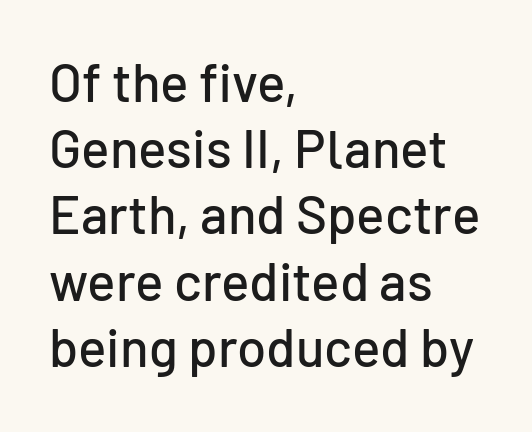
The paragraph shown leans on its left margin. The lines sit at an ordinary, default distance from one another. Classification — sans serif. Here the designer chose a conventional face with non-uniform glyph widths.
